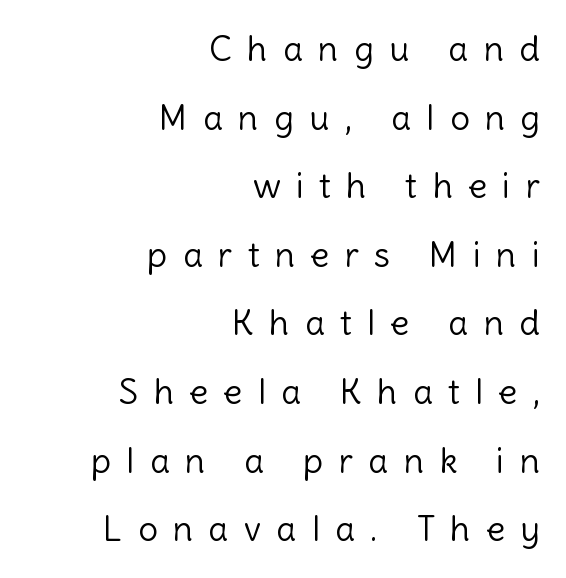
The rag falls on the left side of this text block. Think of a printed novel: that variable character pitch is what you see here. There is plenty of visible air inserted between adjacent glyphs. Nobody drew a line under any word here. Nothing heavy about these letters — not bold at all. Does the lettering tilt? It doesn't — this is upright.
